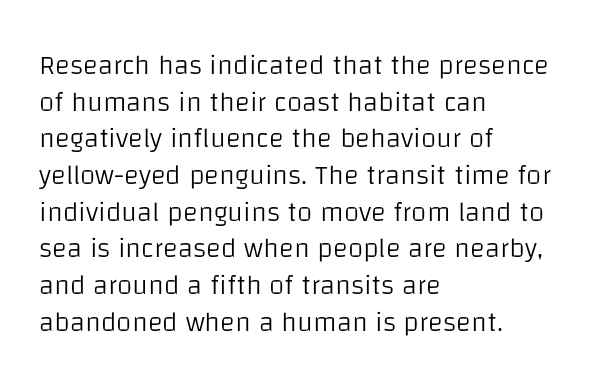
{"serif": "no", "italic": "no", "bold": "no", "weight": "light", "width": "normal", "stroke_contrast": "low", "x_height": "large", "monospaced": "no", "underline": "no", "align": "left", "line_spacing": "normal", "line_spacing_ratio": 1.31, "letter_spacing": "normal", "letter_spacing_em": 0.0, "glyph_px": 28}
